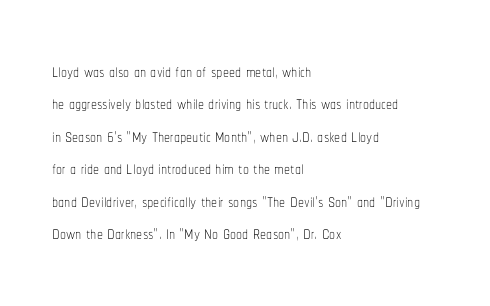
Q: Is the text bold? A: No.
Q: Is the text italic (slanted)? A: No, it is upright.
Q: Is the text underlined? A: No.
Q: How is the paragraph aligned? A: Left-aligned.
Q: Is the spacing between letters normal or unusually wide? A: Normal.
Q: Is the spacing between lines tight, normal or loose? A: Normal.
